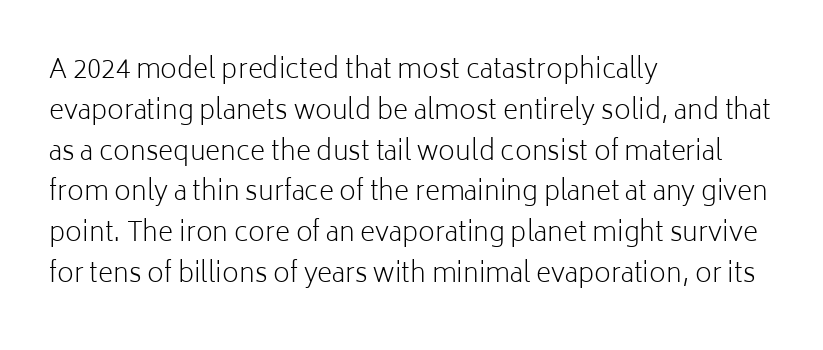
The gap between lines stays unmarked. No extra tracking has been applied to these lines. Does the leading feel generous? No, just average. Short and long lines alike share a common starting point at left.
